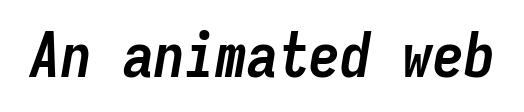
The gap between lines stays unmarked. You could count columns in this text — the font is strictly monospaced. The face used here is rendered with its standard letterfit. Observe the lean: these are italic letterforms.
